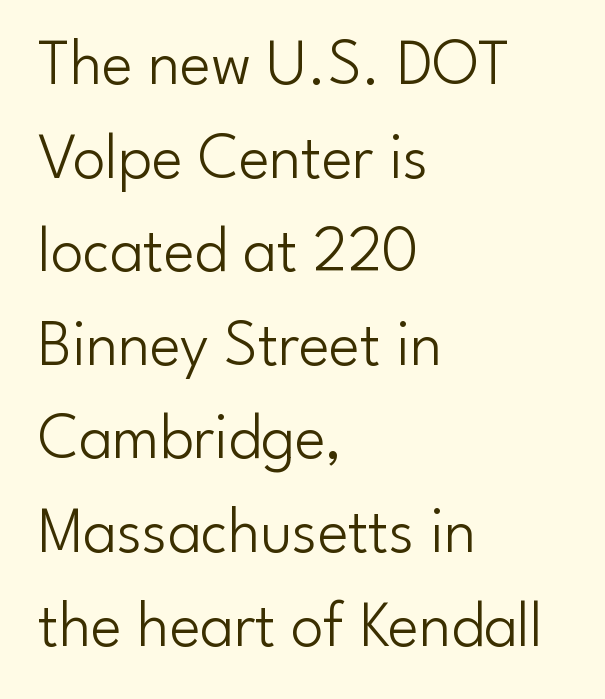
{"serif": "no", "italic": "no", "bold": "no", "weight": "light", "width": "normal", "stroke_contrast": "low", "x_height": "small", "monospaced": "no", "underline": "no", "align": "left", "line_spacing": "normal", "line_spacing_ratio": 1.44, "letter_spacing": "normal", "letter_spacing_em": 0.0, "glyph_px": 65}
